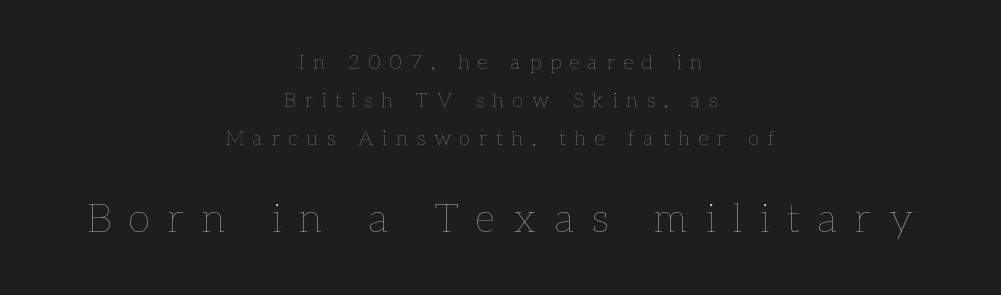
{"italic": "no", "bold": "no", "weight": "thin", "width": "normal", "stroke_contrast": "low", "x_height": "medium", "monospaced": "no", "underline": "no", "align": "center", "line_spacing_ratio": 1.89, "letter_spacing": "wide", "letter_spacing_em": 0.45, "larger_block": "second", "size_ratio": 2.0, "glyph_px": 40}
